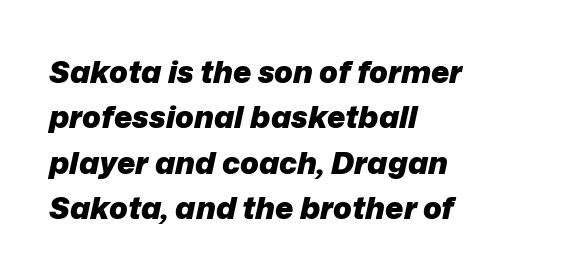
The image shows 31 px heavy type, italic (leaning right); set left-aligned, normal line spacing (1.46x), normal letter spacing, not underlined; low stroke contrast and a medium x-height.
